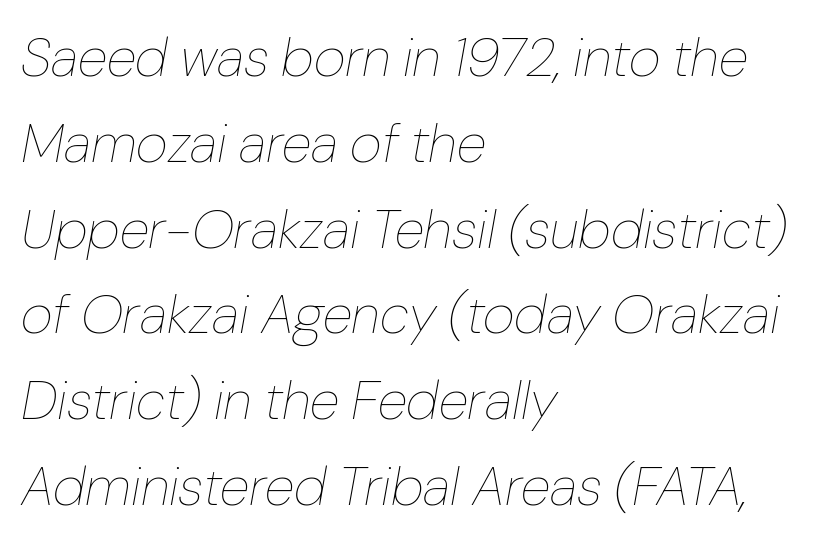
Bare-footed words on every line. The strokes carry an ordinary text weight at most. What's the leading like? Ordinary, nothing unusual. Varying glyph widths throughout — classic text-font behaviour. Short note: letters normally spaced.
